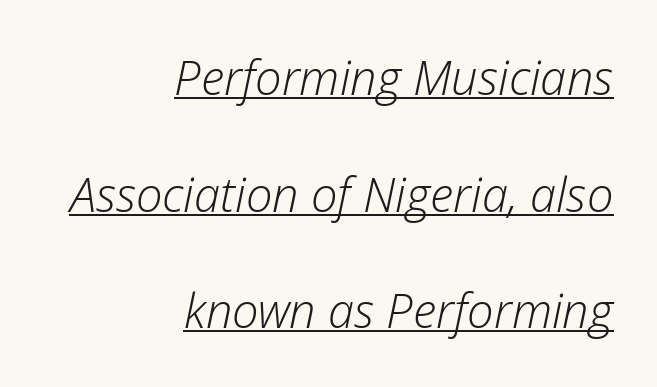
Q: Is the text bold? A: No.
Q: Is the text italic (slanted)? A: Yes, it leans right by about 12 degrees.
Q: Is the text underlined? A: Yes.
Q: How is the paragraph aligned? A: Right-aligned.
Q: Is the spacing between letters normal or unusually wide? A: Normal.
Q: Is the spacing between lines tight, normal or loose? A: Loose.
Q: Width (condensed, normal, or wide)? A: Normal.
Q: Stroke contrast? A: Low.
Q: x-height? A: Medium.
Q: Monospaced? A: No.
